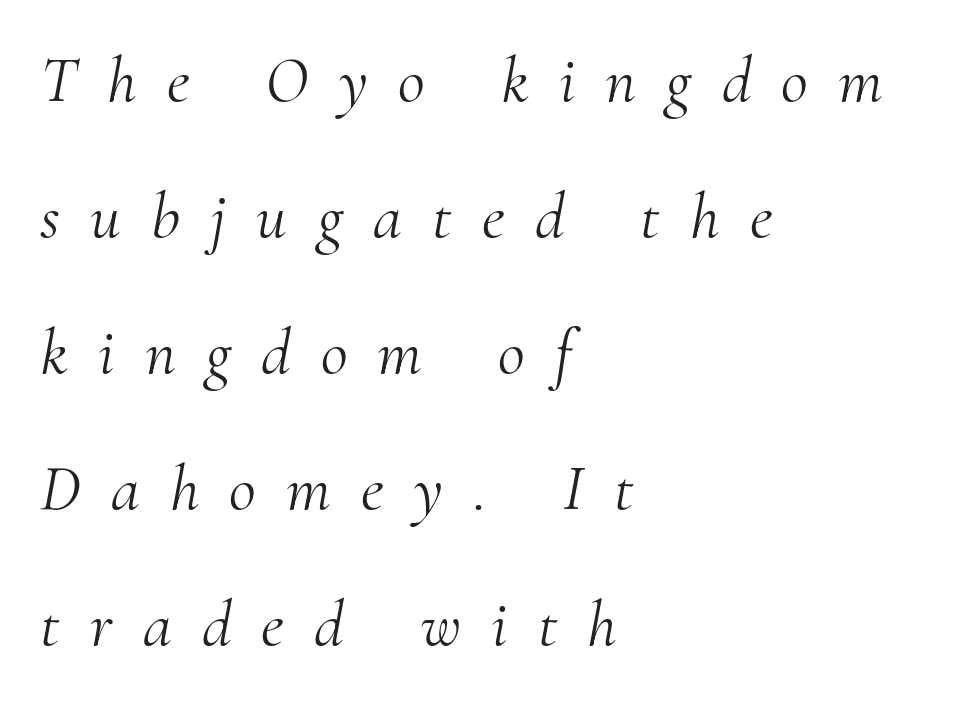
Q: Is the text bold? A: No.
Q: Is the text italic (slanted)? A: Yes, it leans right by about 10 degrees.
Q: Is the typeface a serif or a sans-serif typeface? A: Serif.
Q: Is the text underlined? A: No.
Q: How is the paragraph aligned? A: Left-aligned.
Q: Is the spacing between letters normal or unusually wide? A: Unusually wide.
Q: Is the spacing between lines tight, normal or loose? A: Loose.
Q: Width (condensed, normal, or wide)? A: Normal.
Q: Stroke contrast? A: Medium.
Q: x-height? A: Small.
Q: Monospaced? A: No.
